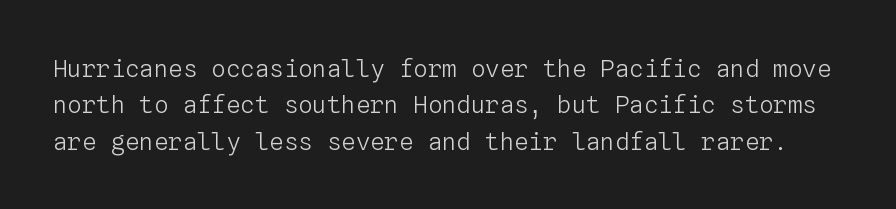
Q: Is the text bold? A: No.
Q: Is the text italic (slanted)? A: No, it is upright.
Q: Is the text underlined? A: No.
Q: Is the spacing between letters normal or unusually wide? A: Normal.
Q: Is the spacing between lines tight, normal or loose? A: Normal.
